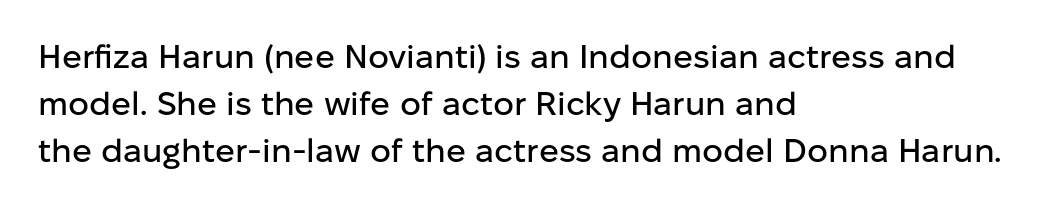
Q: Is the text italic (slanted)? A: No, it is upright.
Q: Is the typeface a serif or a sans-serif typeface? A: Sans-serif.
Q: Is the text underlined? A: No.
Q: How is the paragraph aligned? A: Left-aligned.
Q: Is the spacing between letters normal or unusually wide? A: Normal.
Q: Is the spacing between lines tight, normal or loose? A: Normal.
Q: Width (condensed, normal, or wide)? A: Normal.
Q: Stroke contrast? A: Low.
Q: x-height? A: Medium.
Q: Monospaced? A: No.
